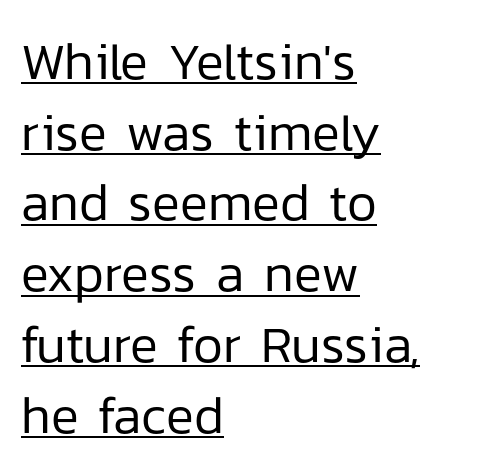
This rendering leaves character spacing at its baseline value. A roman cut, with each character standing at attention. Type style note: lacks serifs. A baseline rule has been typeset under these characters.
